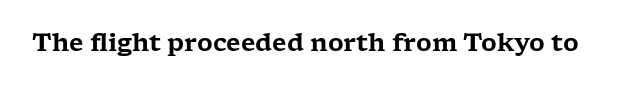
Q: Is the text italic (slanted)? A: No, it is upright.
Q: Is the text underlined? A: No.
Q: Is the spacing between letters normal or unusually wide? A: Normal.
